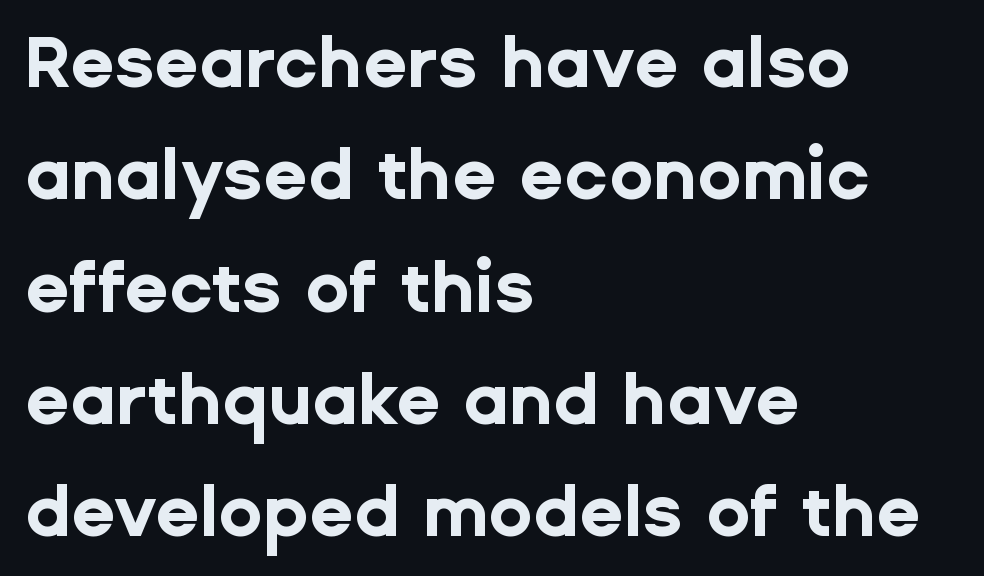
The line-height multiplier appears to be the usual default. Thick stems and heavy bowls — unmistakably bold. The rendering uses natural spacing where letterforms have individual widths. Visually the block forms a straight wall on the left and a jagged coastline on the right. The foot of each line stays bare and open. How are the letters spaced? Ordinarily, with no added tracking.
